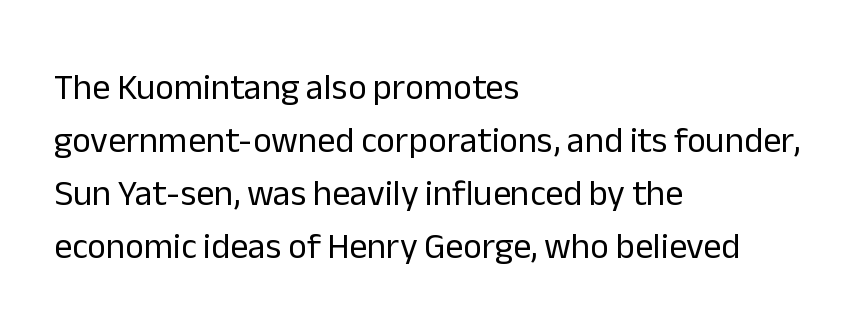
Q: Is the text bold? A: No.
Q: Is the text italic (slanted)? A: No, it is upright.
Q: Is the typeface a serif or a sans-serif typeface? A: Sans-serif.
Q: Is the text underlined? A: No.
Q: How is the paragraph aligned? A: Left-aligned.
Q: Is the spacing between letters normal or unusually wide? A: Normal.
Q: Is the spacing between lines tight, normal or loose? A: Normal.
Q: Width (condensed, normal, or wide)? A: Normal.
Q: Stroke contrast? A: Low.
Q: x-height? A: Medium.
Q: Monospaced? A: No.
